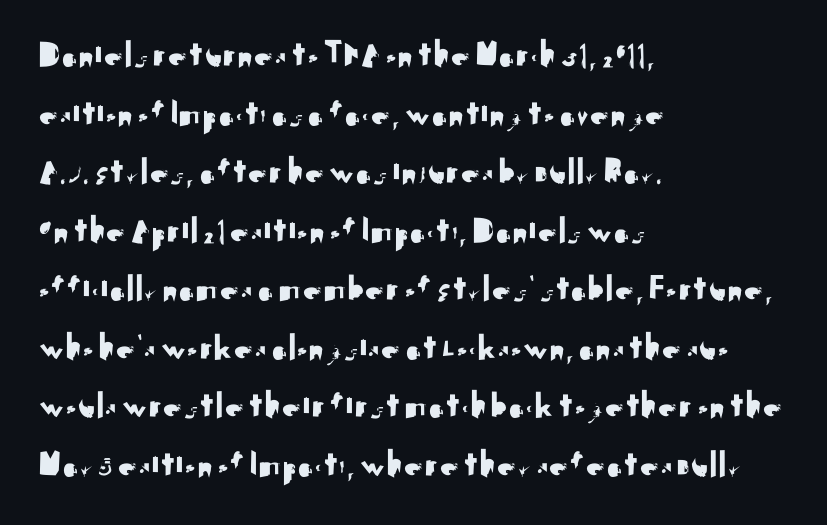
{"serif": "no", "italic": "no", "width": "normal", "stroke_contrast": "medium", "x_height": "small", "monospaced": "no", "underline": "no", "align": "left", "line_spacing": "normal", "line_spacing_ratio": 1.54, "letter_spacing": "normal", "letter_spacing_em": 0.0, "glyph_px": 38}
